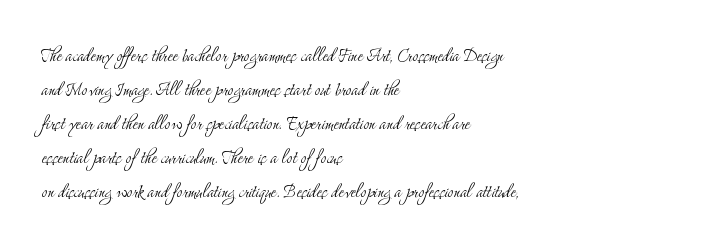
The image shows 22 px text type; set left-aligned, normal line spacing (1.54x), normal letter spacing, not underlined.
